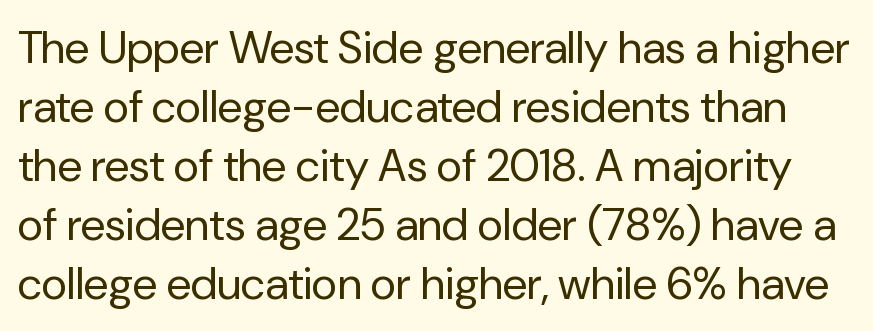
{"serif": "no", "italic": "no", "bold": "no", "weight": "regular", "width": "normal", "stroke_contrast": "low", "x_height": "medium", "monospaced": "no", "underline": "no", "line_spacing": "normal", "line_spacing_ratio": 1.31, "letter_spacing": "normal", "letter_spacing_em": 0.0, "glyph_px": 45}
